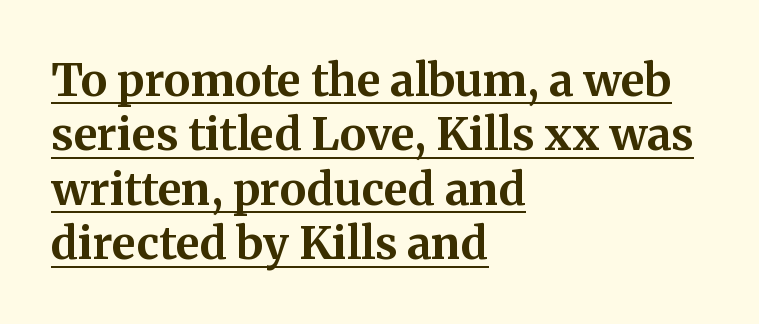
Q: Is the text bold? A: Yes.
Q: Is the text italic (slanted)? A: No, it is upright.
Q: Is the typeface a serif or a sans-serif typeface? A: Serif.
Q: Is the text underlined? A: Yes.
Q: How is the paragraph aligned? A: Left-aligned.
Q: Is the spacing between letters normal or unusually wide? A: Normal.
Q: Width (condensed, normal, or wide)? A: Normal.
Q: Stroke contrast? A: Medium.
Q: x-height? A: Medium.
Q: Monospaced? A: No.
